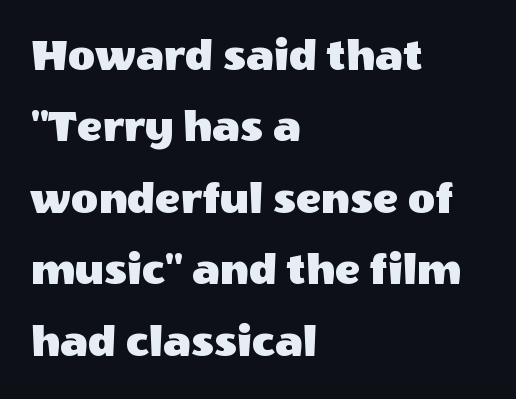
{"serif": "no", "italic": "no", "width": "normal", "x_height": "large", "monospaced": "no", "underline": "no", "align": "left", "line_spacing": "normal", "line_spacing_ratio": 1.52, "letter_spacing": "normal", "letter_spacing_em": 0.0, "glyph_px": 47}
